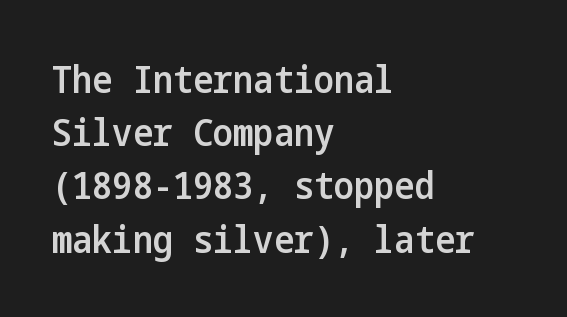
{"serif": "no", "italic": "no", "bold": "semi", "weight": "semibold", "width": "condensed", "stroke_contrast": "low", "x_height": "medium", "underline": "no", "align": "left", "line_spacing": "normal", "line_spacing_ratio": 1.4, "letter_spacing": "normal", "letter_spacing_em": 0.0, "glyph_px": 38}
